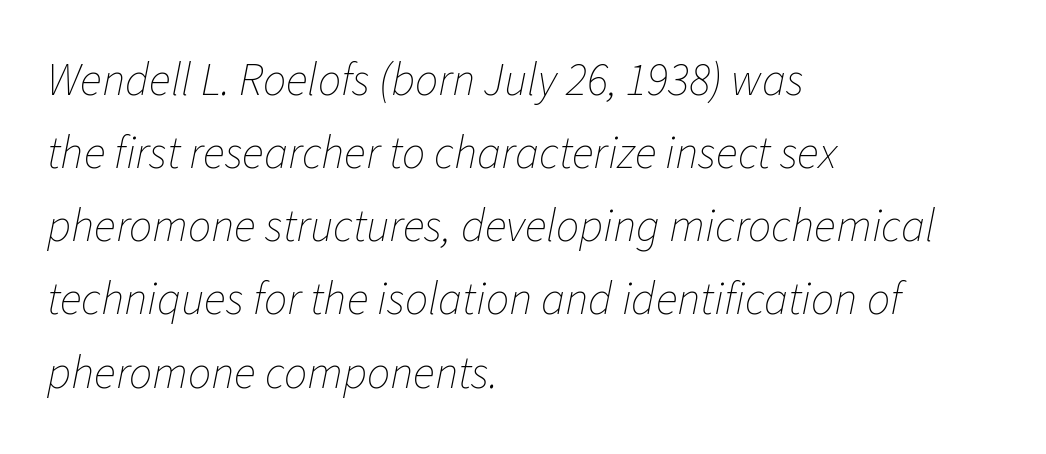
Q: Is the text bold? A: No.
Q: Is the text italic (slanted)? A: Yes, it leans right by about 11 degrees.
Q: Is the text underlined? A: No.
Q: How is the paragraph aligned? A: Left-aligned.
Q: Is the spacing between letters normal or unusually wide? A: Normal.
Q: Is the spacing between lines tight, normal or loose? A: Normal.
Q: Width (condensed, normal, or wide)? A: Normal.
Q: Stroke contrast? A: Low.
Q: x-height? A: Medium.
Q: Monospaced? A: No.
